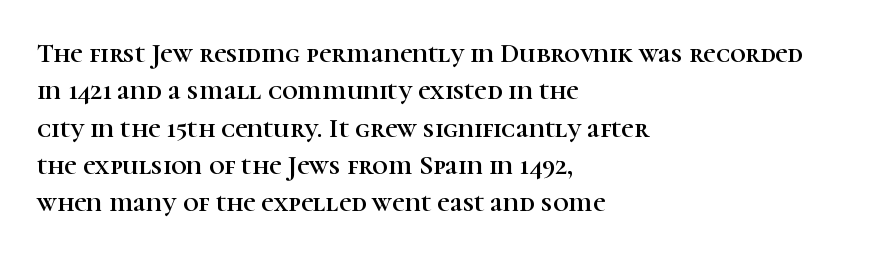
{"italic": "no", "underline": "no", "align": "left", "line_spacing": "normal", "line_spacing_ratio": 1.38, "letter_spacing": "normal", "letter_spacing_em": 0.0, "glyph_px": 27}
